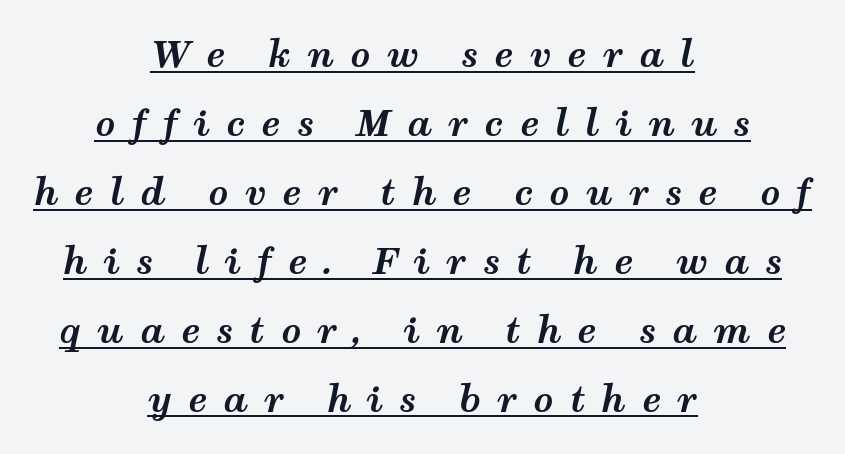
{"italic": "yes", "lean": "right", "slant_degrees": 12, "bold": "yes", "weight": "bold", "width": "wide", "stroke_contrast": "medium", "x_height": "medium", "monospaced": "no", "underline": "yes", "align": "center", "line_spacing": "loose", "line_spacing_ratio": 1.97, "letter_spacing": "wide", "letter_spacing_em": 0.46, "glyph_px": 35}
